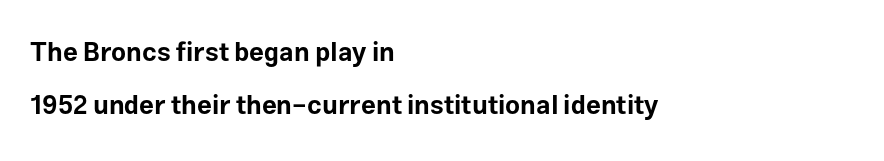
The image shows 26 px bold type, upright; set left-aligned, loose line spacing (2.05x), normal letter spacing, not underlined.
